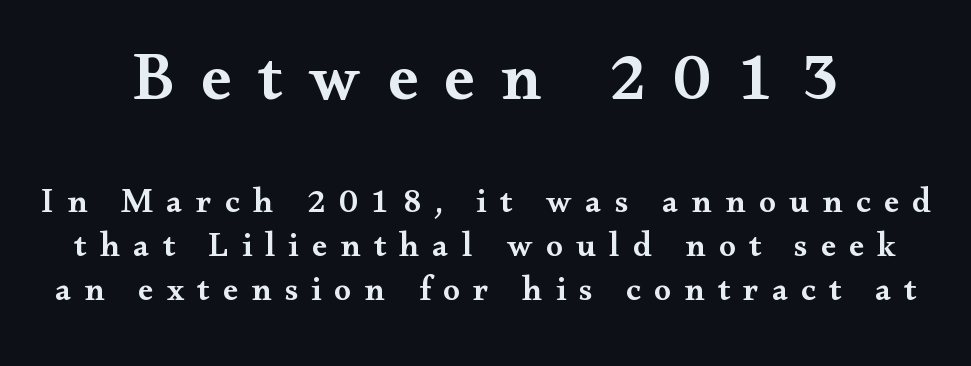
Q: Is the text bold? A: Semi-bold.
Q: Is the text italic (slanted)? A: No, it is upright.
Q: Is the typeface a serif or a sans-serif typeface? A: Serif.
Q: Is the text underlined? A: No.
Q: Is the spacing between letters normal or unusually wide? A: Unusually wide.
Q: Is the spacing between lines tight, normal or loose? A: Normal.
Q: Which block of text is set in a larger size, the first (top) or the second (bottom)? A: The first (top) one.
Q: Width (condensed, normal, or wide)? A: Wide.
Q: Stroke contrast? A: Medium.
Q: x-height? A: Small.
Q: Monospaced? A: No.
